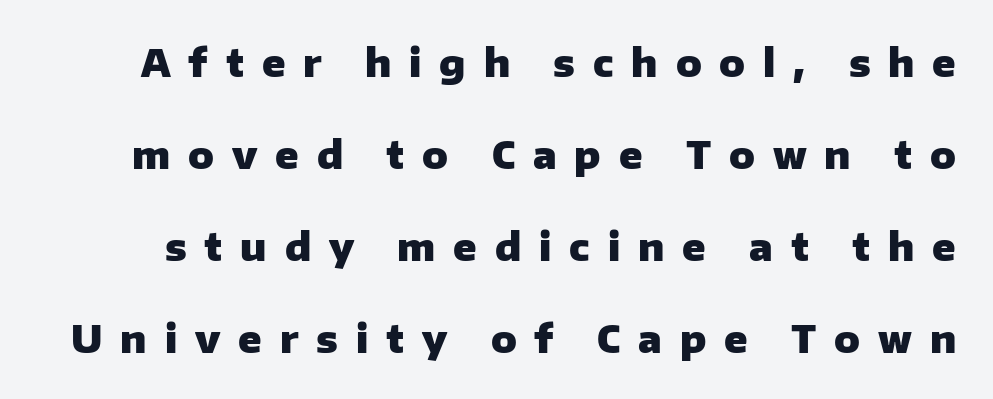
{"serif": "no", "italic": "no", "bold": "yes", "weight": "heavy", "width": "normal", "stroke_contrast": "low", "x_height": "medium", "monospaced": "no", "underline": "no", "line_spacing": "loose", "line_spacing_ratio": 2.42, "letter_spacing": "wide", "letter_spacing_em": 0.47, "glyph_px": 38}
